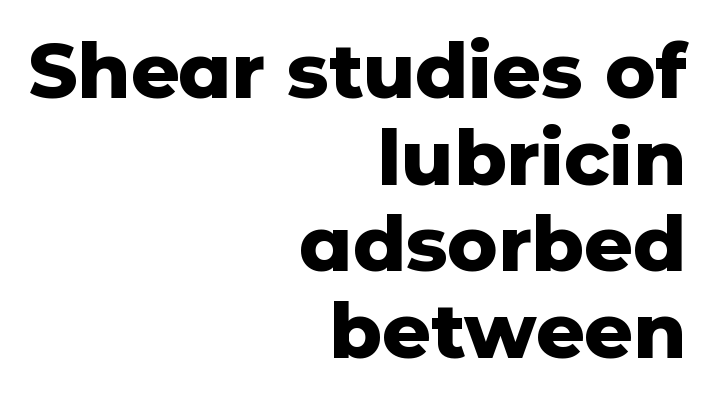
Character widths vary here, with narrow letters taking less room than wide ones. These lines carry a lot of weight — the face is fully bold. Spacing between characters is what you'd get straight out of the box. Note: no serifs on the glyphs. Ordinary non-slanted type is in use. These lines are set flush right with a ragged left edge.
